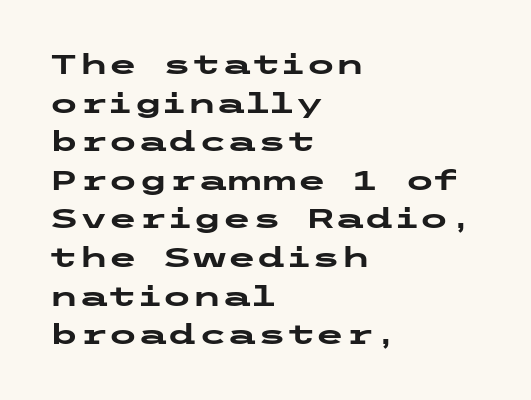
The image shows 27 px bold type, upright; set left-aligned, normal line spacing (1.43x), normal letter spacing, not underlined.
